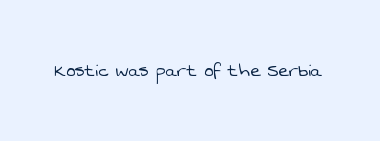
Q: Is the text bold? A: No.
Q: Is the text underlined? A: No.
Q: Is the spacing between letters normal or unusually wide? A: Normal.
